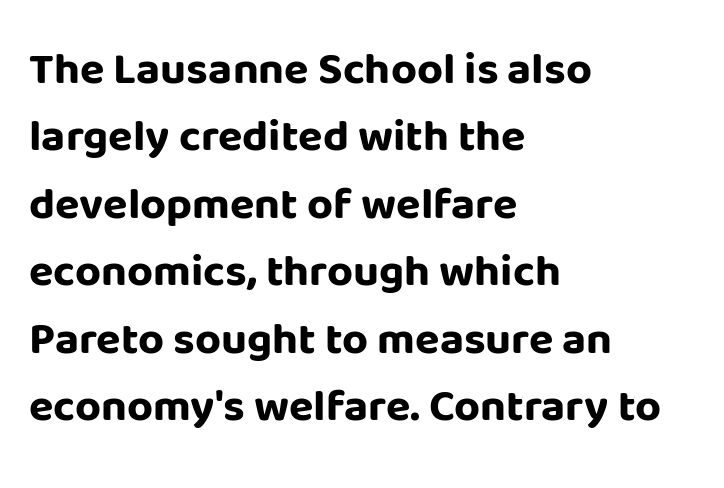
Q: Is the text bold? A: Yes.
Q: Is the text italic (slanted)? A: No, it is upright.
Q: Is the typeface a serif or a sans-serif typeface? A: Sans-serif.
Q: Is the text underlined? A: No.
Q: How is the paragraph aligned? A: Left-aligned.
Q: Is the spacing between letters normal or unusually wide? A: Normal.
Q: Is the spacing between lines tight, normal or loose? A: Normal.
Q: Width (condensed, normal, or wide)? A: Normal.
Q: Stroke contrast? A: Low.
Q: x-height? A: Large.
Q: Monospaced? A: No.
